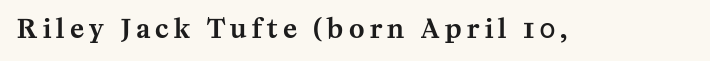
The image shows 26 px text type, upright; set unusually wide letter spacing (+0.21 em), not underlined.
